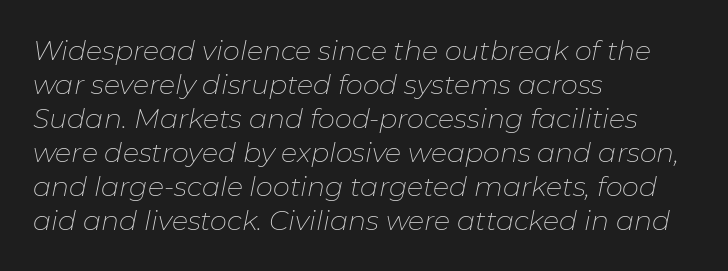
{"italic": "yes", "lean": "right", "slant_degrees": 11, "bold": "no", "underline": "no", "align": "left", "line_spacing": "normal", "line_spacing_ratio": 1.26, "letter_spacing": "normal", "letter_spacing_em": 0.0, "glyph_px": 27}
